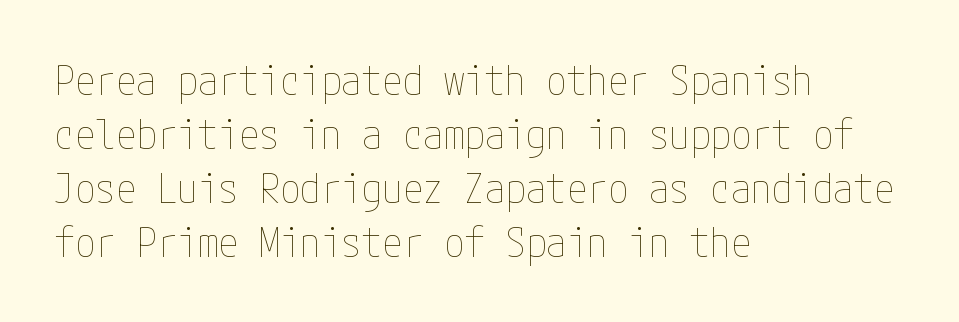
{"italic": "no", "bold": "no", "weight": "thin", "width": "condensed", "stroke_contrast": "low", "x_height": "medium", "underline": "no", "align": "left", "line_spacing": "normal", "line_spacing_ratio": 1.32, "letter_spacing": "normal", "letter_spacing_em": 0.0, "glyph_px": 41}
